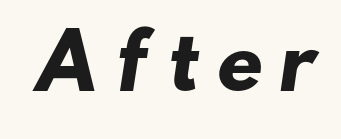
{"serif": "no", "bold": "yes", "weight": "heavy", "width": "wide", "stroke_contrast": "low", "x_height": "small", "monospaced": "no", "underline": "no", "glyph_px": 74}
